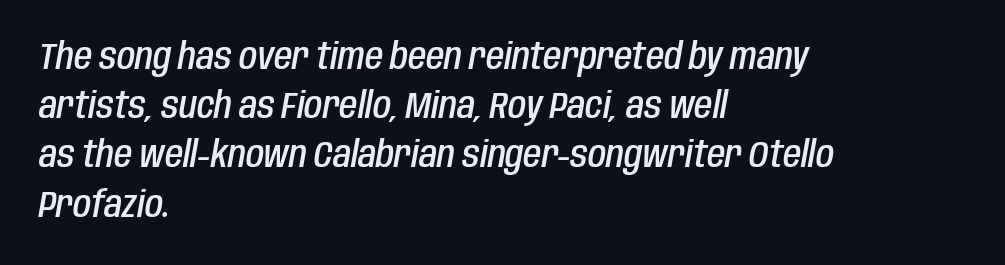
Semibold letterforms, between regular and bold. Does extra space separate the letters? No, they use regular spacing. Check the space under the baseline: it is left empty. These lines were composed using italics.
